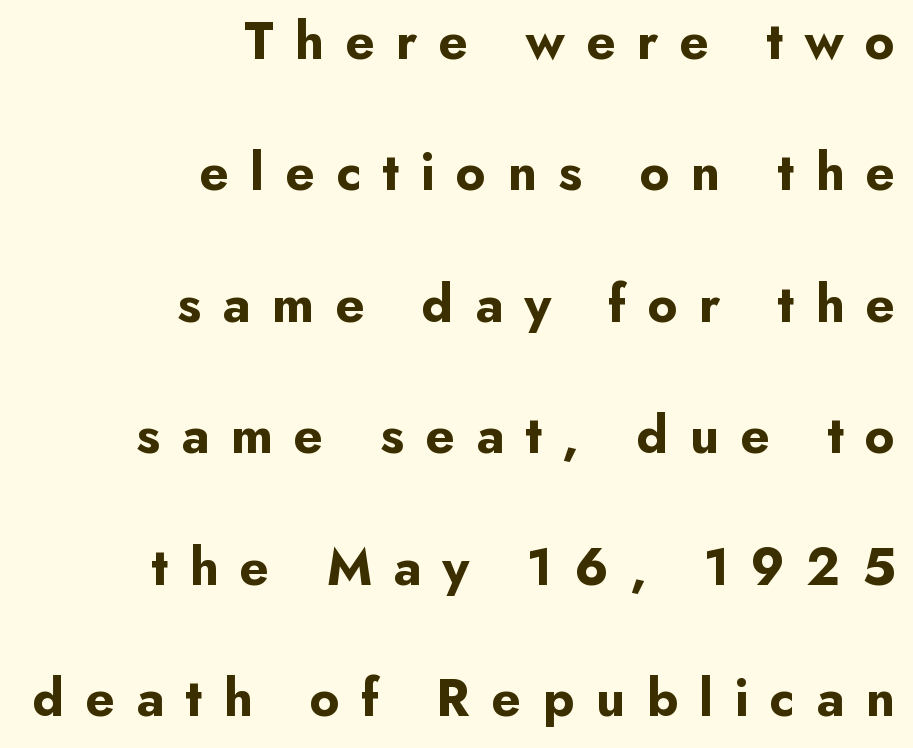
Designer's note — italics off, roman on. Typeset ragged left — the right edge is the straight one. How are the letters spaced? Widely, with obvious added tracking. Letterform terminals end flat and unadorned throughout the passage. Honestly, there is no underline to notice here at all. In terms of leading, this rendering errs on the spacious side.
